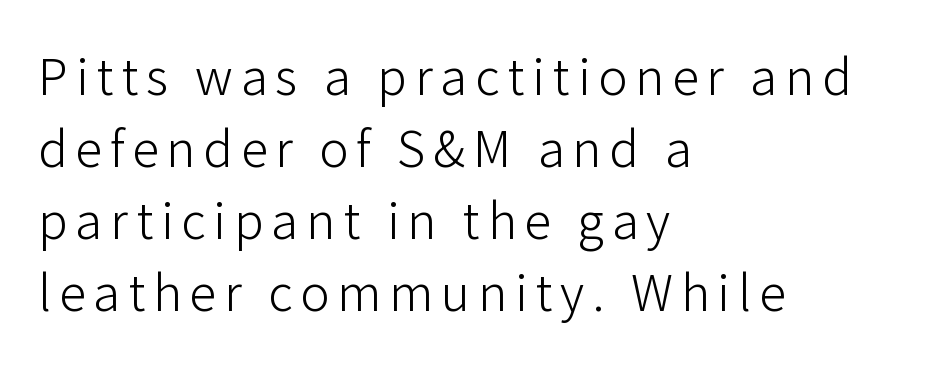
The image shows 49 px light sans-serif type, upright; set left-aligned, normal line spacing (1.47x), not underlined; low stroke contrast and a medium x-height.
